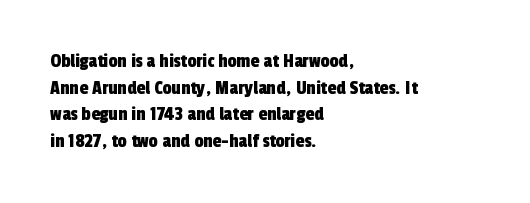
Q: Is the text underlined? A: No.
Q: How is the paragraph aligned? A: Left-aligned.
Q: Is the spacing between letters normal or unusually wide? A: Normal.
Q: Is the spacing between lines tight, normal or loose? A: Normal.
